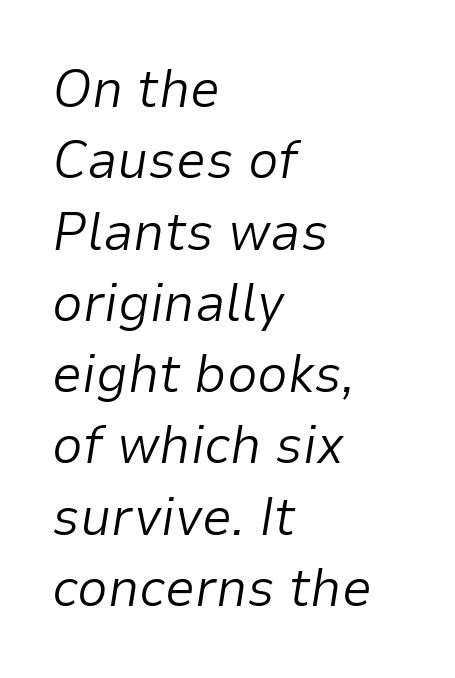
The image shows 54 px light type, italic (leaning right); set left-aligned, normal line spacing (1.32x), normal letter spacing, not underlined; low stroke contrast and a medium x-height.
